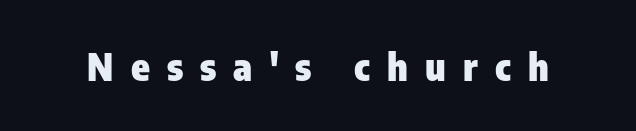
The image shows 38 px heavy, condensed sans-serif type, upright; set unusually wide letter spacing (+0.45 em), not underlined; low stroke contrast and a medium x-height.
